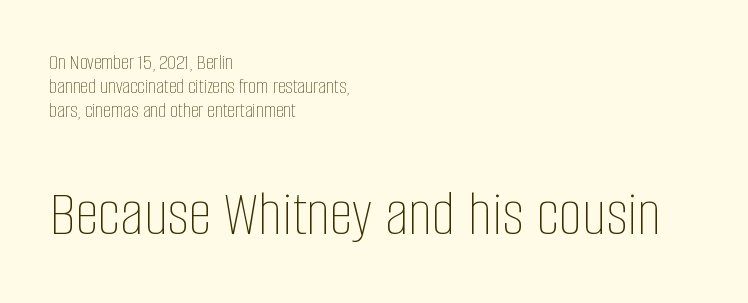
{"italic": "no", "bold": "no", "weight": "thin", "width": "condensed", "stroke_contrast": "low", "x_height": "large", "monospaced": "no", "underline": "no", "align": "left", "line_spacing": "tight", "line_spacing_ratio": 1.09, "letter_spacing": "normal", "letter_spacing_em": 0.0, "larger_block": "second", "size_ratio": 3.0, "glyph_px": 66}
